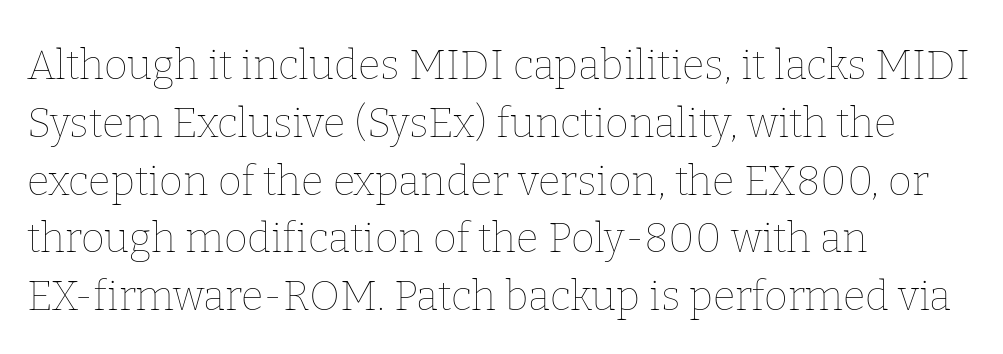
{"italic": "no", "bold": "no", "weight": "thin", "width": "normal", "stroke_contrast": "low", "x_height": "medium", "monospaced": "no", "underline": "no", "align": "left", "line_spacing": "normal", "line_spacing_ratio": 1.41, "letter_spacing": "normal", "letter_spacing_em": 0.0, "glyph_px": 41}
